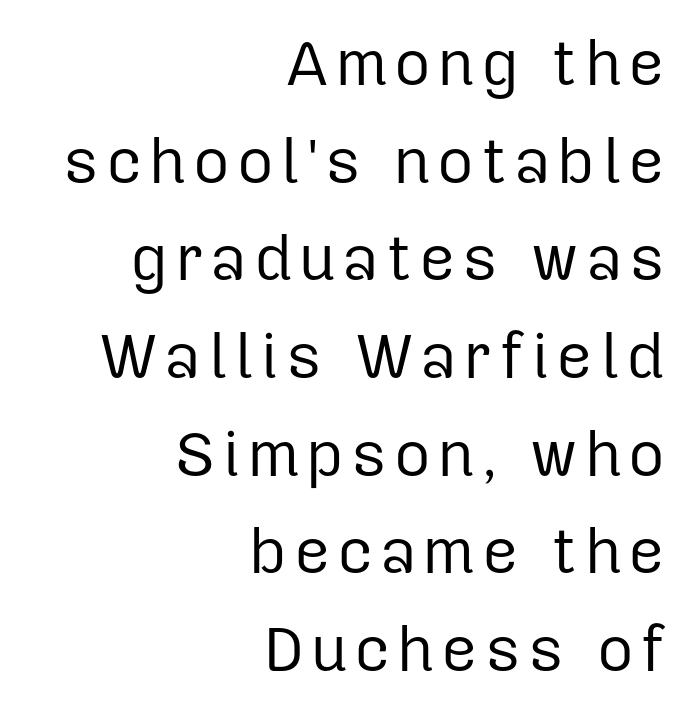
The image shows 63 px regular-weight sans-serif type, upright; set right-aligned, normal line spacing (1.55x), not underlined; low stroke contrast and a medium x-height.
